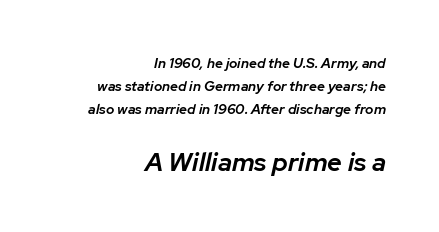
Typeset ragged left — the right edge is the straight one. The block of text has a typical density, with ordinary space between rows. The words here are not underlined. Slightly chunky letters — semibold, I'd say, not full bold. What stands out about the letter spacing? Nothing — it is the standard amount.
